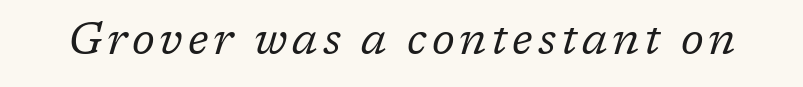
The image shows 44 px regular-weight serif type, italic (leaning right); set not underlined; low stroke contrast and a medium x-height.
